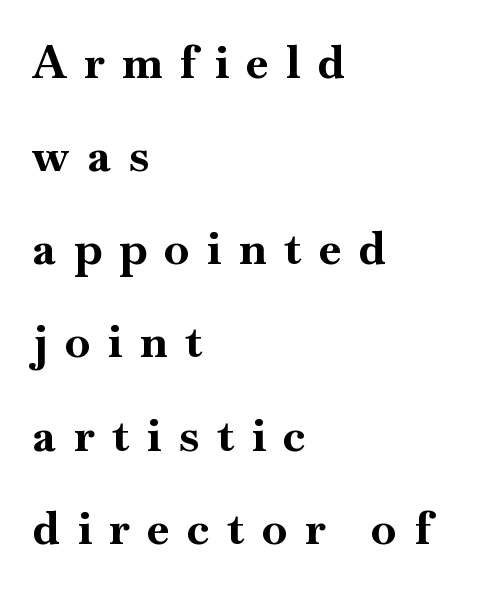
Q: Is the text bold? A: Yes.
Q: Is the text italic (slanted)? A: No, it is upright.
Q: Is the typeface a serif or a sans-serif typeface? A: Serif.
Q: Is the text underlined? A: No.
Q: How is the paragraph aligned? A: Left-aligned.
Q: Is the spacing between letters normal or unusually wide? A: Unusually wide.
Q: Is the spacing between lines tight, normal or loose? A: Loose.
Q: Width (condensed, normal, or wide)? A: Normal.
Q: Stroke contrast? A: High.
Q: x-height? A: Small.
Q: Monospaced? A: No.
